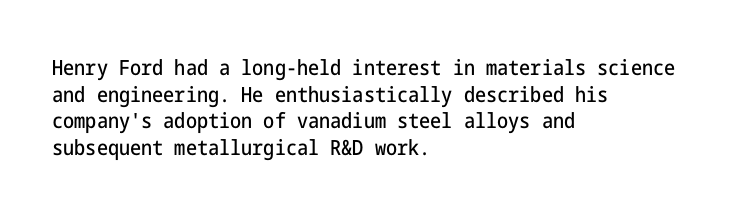
The image shows 21 px text type, upright; set left-aligned, normal line spacing (1.27x), normal letter spacing, not underlined.
